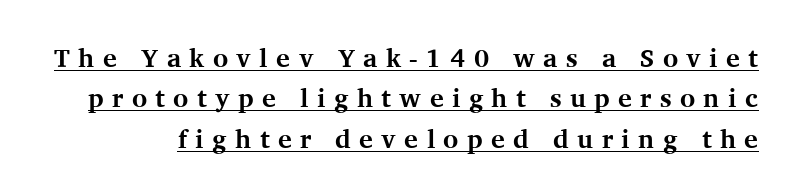
Nope, not italic — everything's standing straight. The designer left line spacing at the default. Substantial extra tracking has been applied to these lines. The strokes are fattened all the way to bold. Does a line run under the words? Yes, clearly.
